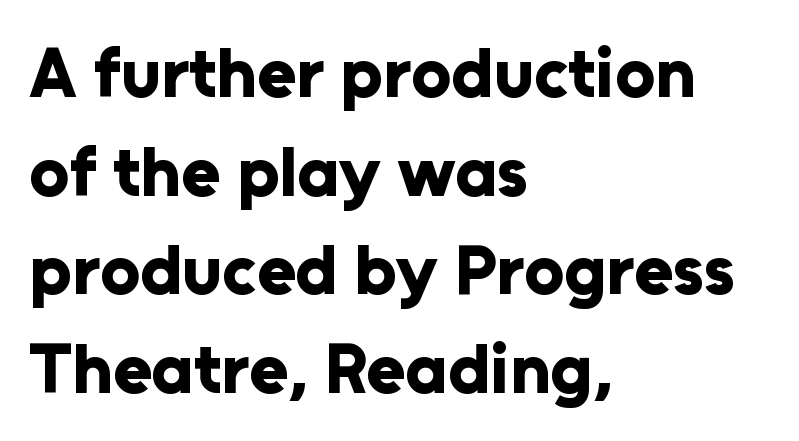
Q: Is the text bold? A: Yes.
Q: Is the text italic (slanted)? A: No, it is upright.
Q: Is the typeface a serif or a sans-serif typeface? A: Sans-serif.
Q: Is the text underlined? A: No.
Q: How is the paragraph aligned? A: Left-aligned.
Q: Is the spacing between letters normal or unusually wide? A: Normal.
Q: Is the spacing between lines tight, normal or loose? A: Normal.
Q: Width (condensed, normal, or wide)? A: Normal.
Q: Stroke contrast? A: Low.
Q: x-height? A: Medium.
Q: Monospaced? A: No.
